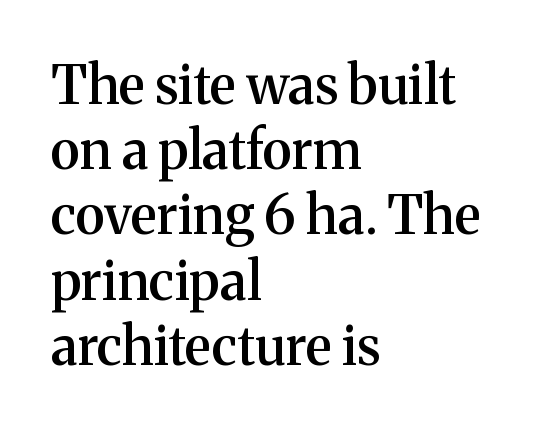
Does the copy run flush right? No — it runs flush left. Default kerning and tracking; the words read as compact shapes. The face used here is seriffed, in the tradition of book romans. This is roman type, the default non-slanted kind. Strokes here are thickened, but only to semibold level.
